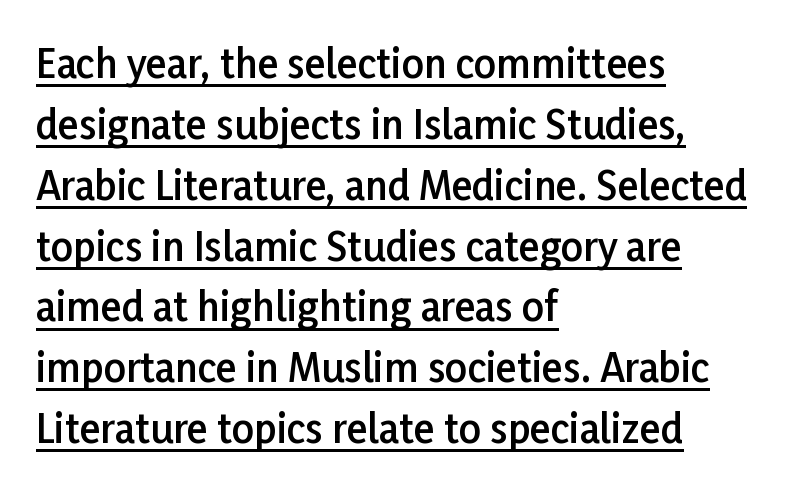
The image shows 39 px semibold sans-serif type, upright; set left-aligned, normal line spacing (1.56x), normal letter spacing, underlined; low stroke contrast and a medium x-height.
